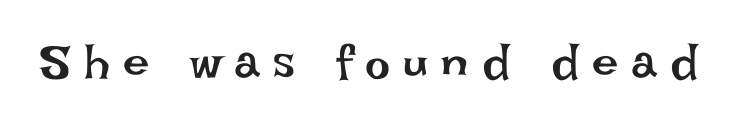
{"italic": "no", "bold": "no", "weight": "regular", "width": "normal", "stroke_contrast": "low", "x_height": "large", "monospaced": "no", "underline": "no", "letter_spacing": "wide", "letter_spacing_em": 0.28, "glyph_px": 47}
